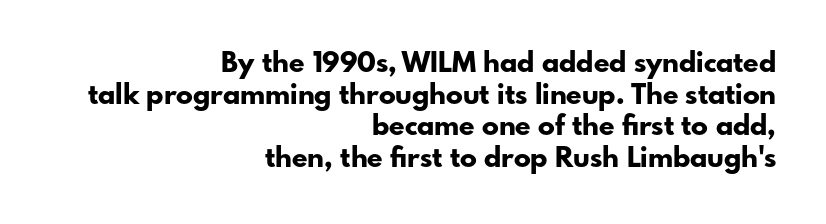
Q: Is the text bold? A: Yes.
Q: Is the text italic (slanted)? A: No, it is upright.
Q: Is the typeface a serif or a sans-serif typeface? A: Sans-serif.
Q: Is the text underlined? A: No.
Q: How is the paragraph aligned? A: Right-aligned.
Q: Is the spacing between letters normal or unusually wide? A: Normal.
Q: Is the spacing between lines tight, normal or loose? A: Tight.
Q: Width (condensed, normal, or wide)? A: Normal.
Q: Stroke contrast? A: Low.
Q: x-height? A: Small.
Q: Monospaced? A: No.
